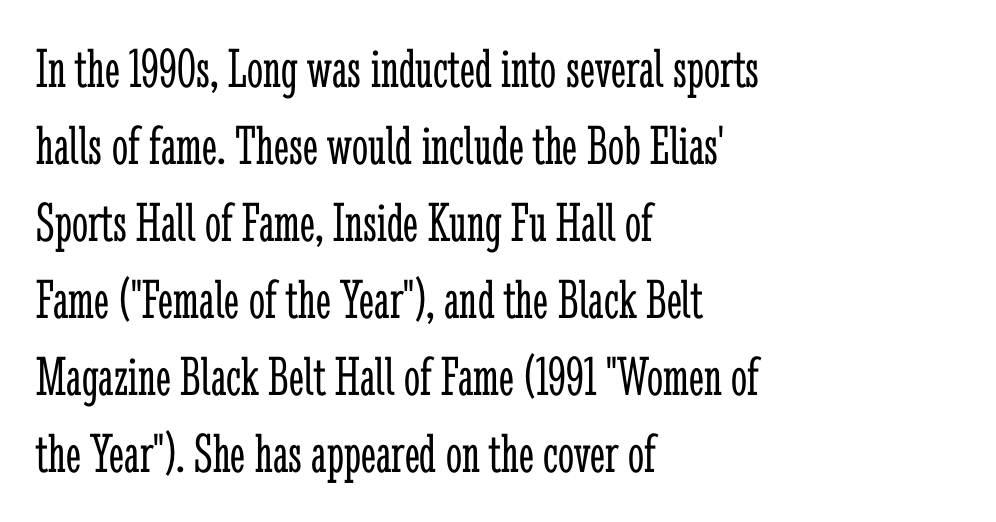
{"serif": "yes", "italic": "no", "bold": "no", "weight": "light", "width": "condensed", "stroke_contrast": "low", "x_height": "medium", "monospaced": "no", "underline": "no", "align": "left", "line_spacing": "normal", "line_spacing_ratio": 1.35, "letter_spacing": "normal", "letter_spacing_em": 0.0, "glyph_px": 57}
